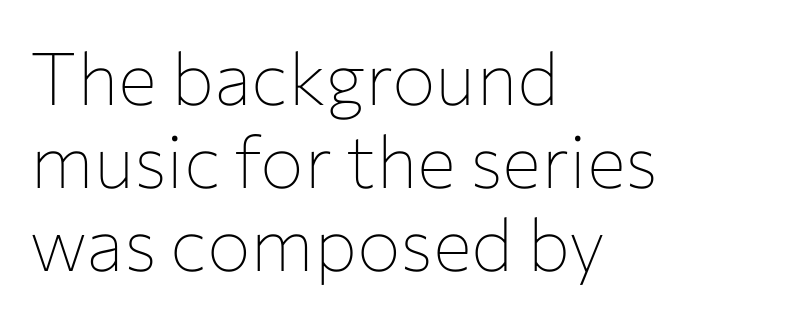
{"serif": "no", "italic": "no", "bold": "no", "weight": "thin", "width": "normal", "stroke_contrast": "low", "x_height": "medium", "monospaced": "no", "underline": "no", "align": "left", "line_spacing": "tight", "line_spacing_ratio": 1.14, "letter_spacing": "normal", "letter_spacing_em": 0.0, "glyph_px": 73}
